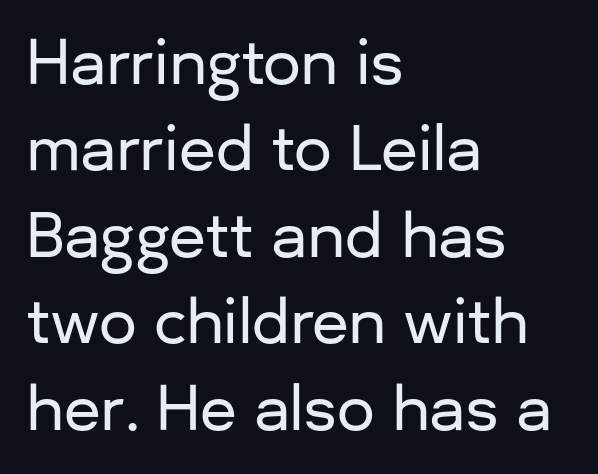
The image shows 60 px sans-serif type, upright; set left-aligned, normal line spacing (1.44x), normal letter spacing, not underlined; low stroke contrast and a medium x-height.
